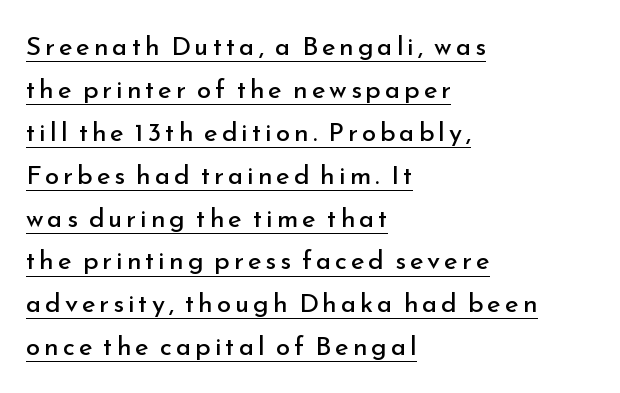
The image shows 26 px text type, upright; set left-aligned, normal line spacing (1.65x), underlined.
